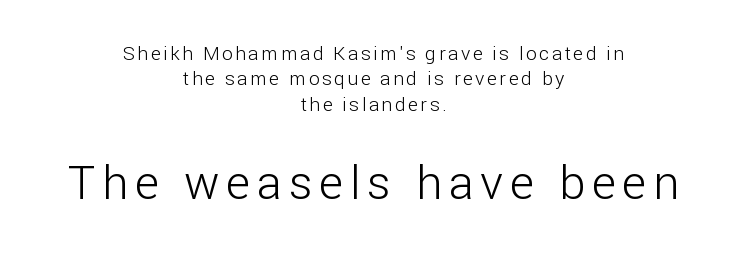
Q: Is the text bold? A: No.
Q: Is the text italic (slanted)? A: No, it is upright.
Q: Is the typeface a serif or a sans-serif typeface? A: Sans-serif.
Q: Is the text underlined? A: No.
Q: How is the paragraph aligned? A: Centered.
Q: Is the spacing between lines tight, normal or loose? A: Normal.
Q: Which block of text is set in a larger size, the first (top) or the second (bottom)? A: The second (bottom) one.
Q: Width (condensed, normal, or wide)? A: Normal.
Q: Stroke contrast? A: Low.
Q: x-height? A: Medium.
Q: Monospaced? A: No.
